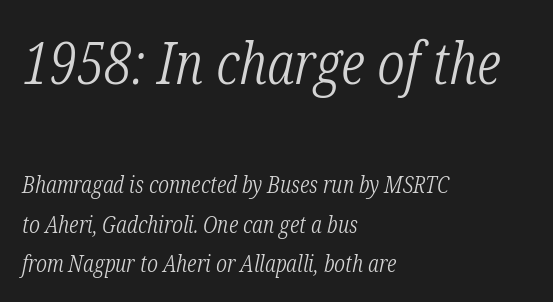
Q: Is the text bold? A: No.
Q: Is the text italic (slanted)? A: Yes, it leans right by about 12 degrees.
Q: Is the typeface a serif or a sans-serif typeface? A: Serif.
Q: Is the text underlined? A: No.
Q: How is the paragraph aligned? A: Left-aligned.
Q: Is the spacing between letters normal or unusually wide? A: Normal.
Q: Which block of text is set in a larger size, the first (top) or the second (bottom)? A: The first (top) one.
Q: Width (condensed, normal, or wide)? A: Condensed.
Q: Stroke contrast? A: Low.
Q: x-height? A: Medium.
Q: Monospaced? A: No.
